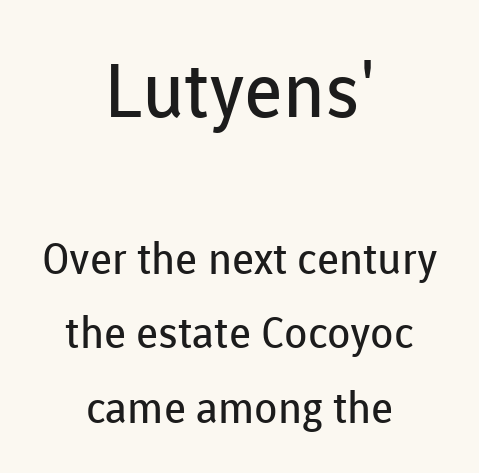
Q: Is the text bold? A: No.
Q: Is the text italic (slanted)? A: No, it is upright.
Q: Is the typeface a serif or a sans-serif typeface? A: Sans-serif.
Q: Is the text underlined? A: No.
Q: How is the paragraph aligned? A: Centered.
Q: Is the spacing between letters normal or unusually wide? A: Normal.
Q: Which block of text is set in a larger size, the first (top) or the second (bottom)? A: The first (top) one.
Q: Width (condensed, normal, or wide)? A: Normal.
Q: Stroke contrast? A: Low.
Q: x-height? A: Medium.
Q: Monospaced? A: No.
